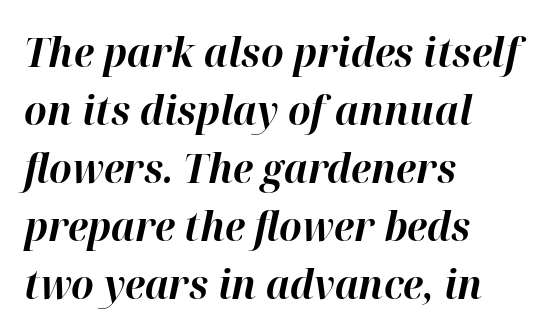
Q: Is the text bold? A: Yes.
Q: Is the text italic (slanted)? A: Yes, it leans right by about 12 degrees.
Q: Is the text underlined? A: No.
Q: How is the paragraph aligned? A: Left-aligned.
Q: Is the spacing between letters normal or unusually wide? A: Normal.
Q: Is the spacing between lines tight, normal or loose? A: Normal.
Q: Width (condensed, normal, or wide)? A: Normal.
Q: Stroke contrast? A: High.
Q: x-height? A: Medium.
Q: Monospaced? A: No.
